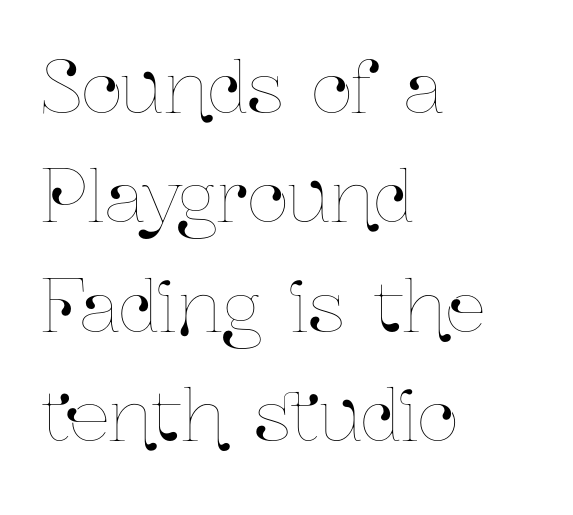
{"italic": "no", "width": "condensed", "stroke_contrast": "low", "x_height": "medium", "monospaced": "no", "underline": "no", "align": "left", "line_spacing": "normal", "line_spacing_ratio": 1.54, "letter_spacing": "normal", "letter_spacing_em": 0.0, "glyph_px": 71}
